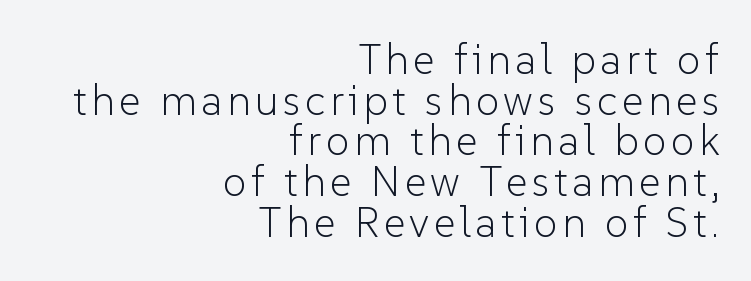
{"serif": "no", "italic": "no", "bold": "no", "weight": "light", "width": "normal", "stroke_contrast": "low", "x_height": "medium", "monospaced": "no", "underline": "no", "align": "right", "line_spacing": "tight", "line_spacing_ratio": 0.97, "glyph_px": 42}
